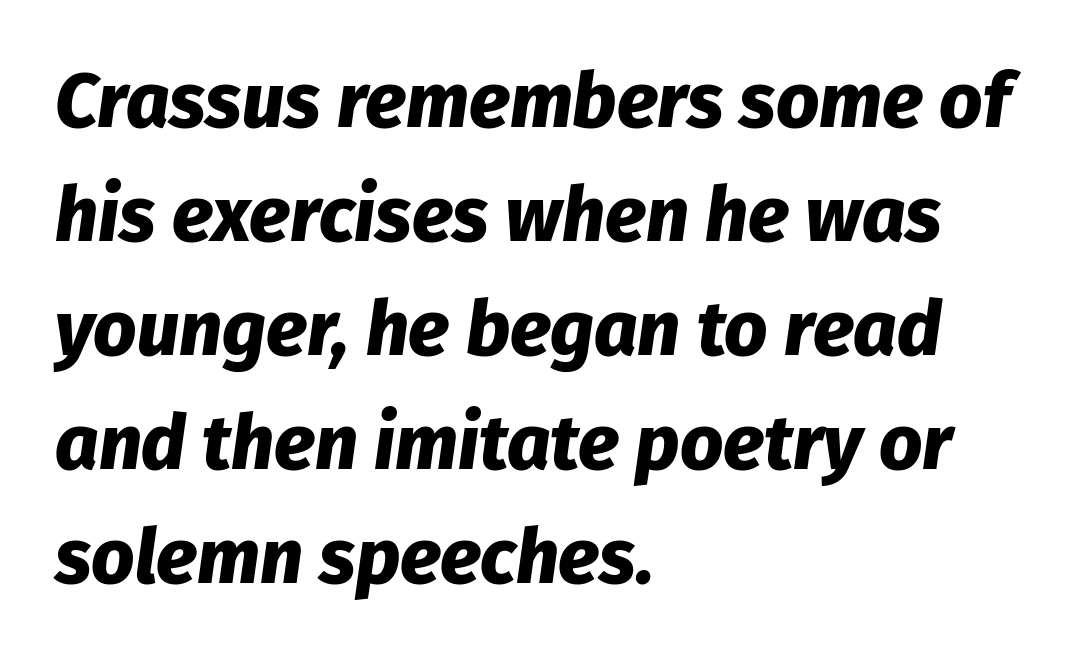
The image shows 76 px heavy type, italic (leaning right); set left-aligned, normal line spacing (1.5x), normal letter spacing, not underlined; low stroke contrast and a medium x-height.
